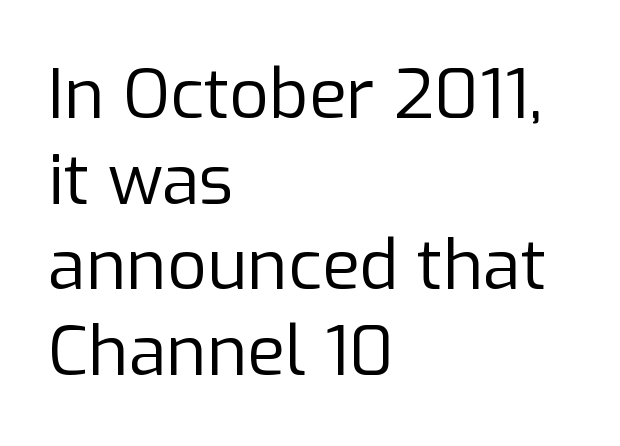
Note: no serifs on the glyphs. The space beneath each line is pristine and unruled. This rendering leaves character spacing at its baseline value. Proportional: the letters do not fall into vertical columns. A student would call this left alignment; a typographer would say flush left, rag right.
